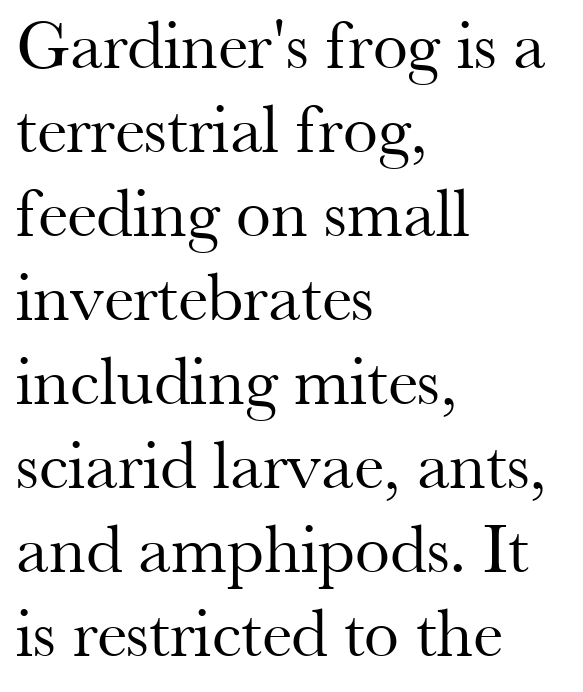
{"serif": "yes", "italic": "no", "bold": "no", "weight": "regular", "width": "normal", "stroke_contrast": "medium", "x_height": "small", "monospaced": "no", "underline": "no", "align": "left", "line_spacing_ratio": 1.2, "letter_spacing": "normal", "letter_spacing_em": 0.0, "glyph_px": 70}
